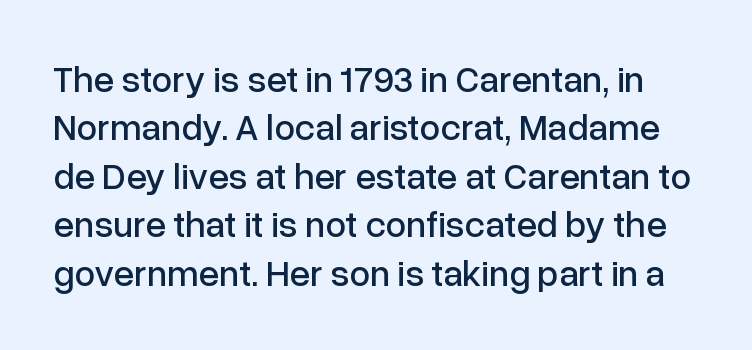
{"serif": "no", "italic": "no", "width": "normal", "stroke_contrast": "low", "x_height": "medium", "monospaced": "no", "underline": "no", "line_spacing": "normal", "line_spacing_ratio": 1.31, "letter_spacing": "normal", "letter_spacing_em": 0.0, "glyph_px": 37}
